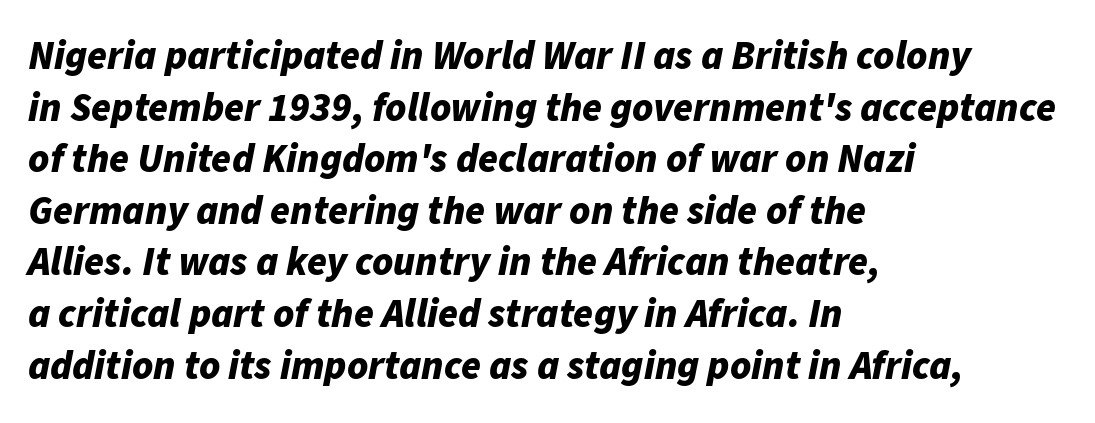
{"italic": "yes", "lean": "right", "slant_degrees": 11, "bold": "yes", "weight": "bold", "width": "normal", "stroke_contrast": "low", "x_height": "medium", "monospaced": "no", "underline": "no", "align": "left", "line_spacing": "normal", "line_spacing_ratio": 1.29, "letter_spacing": "normal", "letter_spacing_em": 0.0, "glyph_px": 40}
